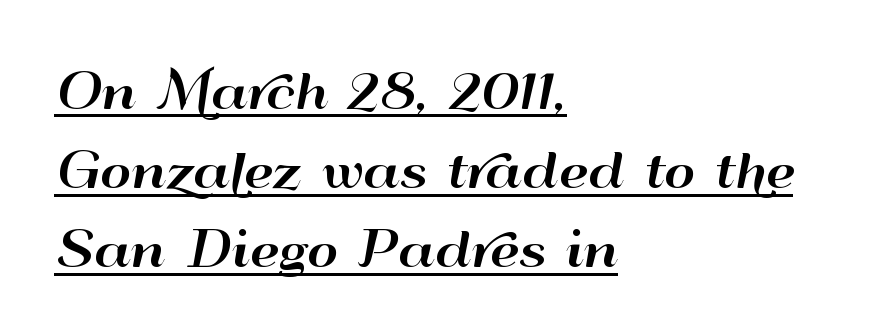
{"serif": "no", "width": "wide", "stroke_contrast": "high", "x_height": "small", "monospaced": "no", "underline": "yes", "align": "left", "line_spacing": "normal", "line_spacing_ratio": 1.65, "letter_spacing": "normal", "letter_spacing_em": 0.0, "glyph_px": 48}
